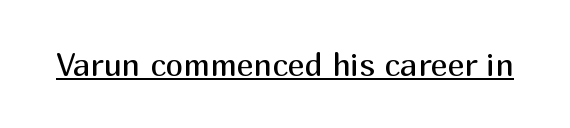
The image shows 32 px regular-weight sans-serif type, upright; set normal letter spacing, underlined; medium stroke contrast and a medium x-height.
